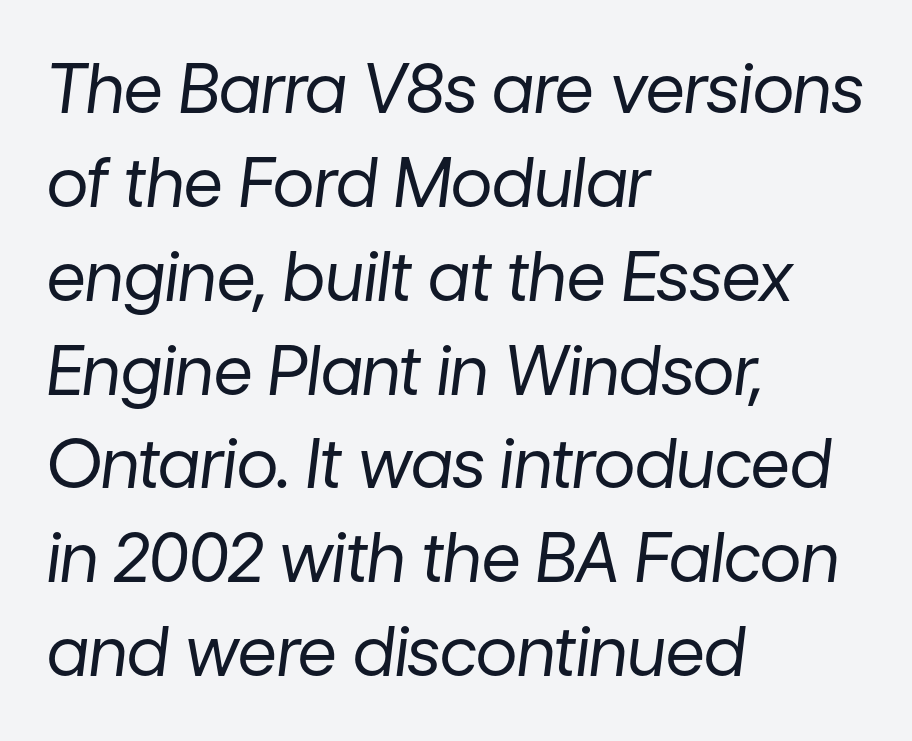
The image shows 68 px regular-weight type, italic (leaning right); set left-aligned, normal line spacing (1.38x), normal letter spacing, not underlined; low stroke contrast and a medium x-height.
